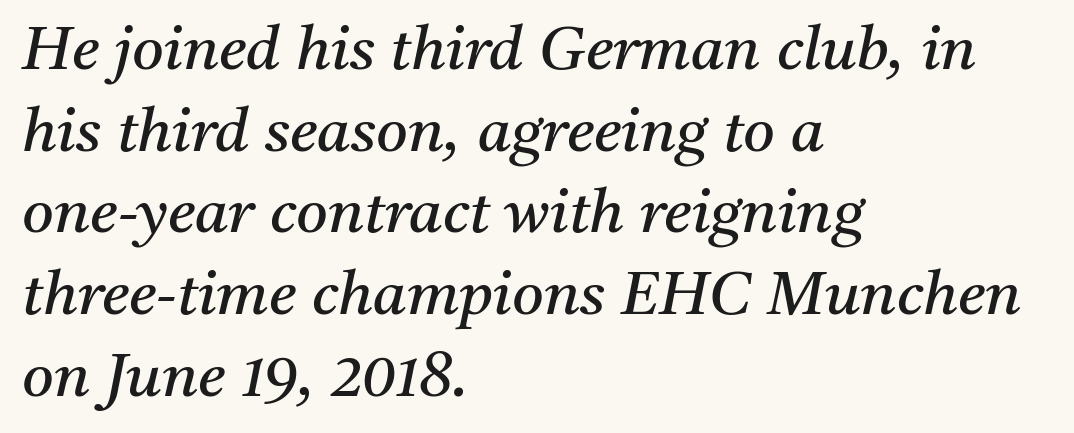
The image shows 61 px regular-weight serif type, italic (leaning right); set left-aligned, normal line spacing (1.34x), normal letter spacing, not underlined; medium stroke contrast and a medium x-height.
